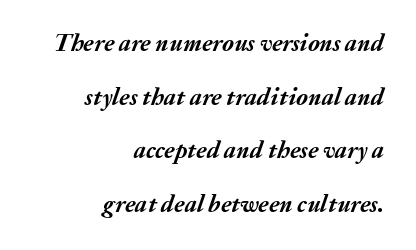
Q: Is the text bold? A: Yes.
Q: Is the text italic (slanted)? A: Yes, it leans right by about 20 degrees.
Q: Is the text underlined? A: No.
Q: How is the paragraph aligned? A: Right-aligned.
Q: Is the spacing between letters normal or unusually wide? A: Normal.
Q: Is the spacing between lines tight, normal or loose? A: Loose.
